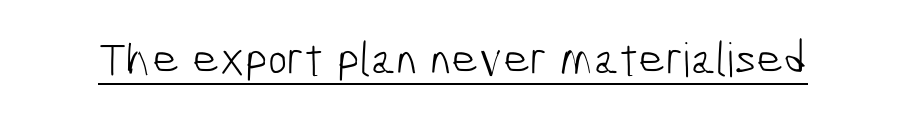
Q: Is the text bold? A: No.
Q: Is the typeface a serif or a sans-serif typeface? A: Sans-serif.
Q: Is the text underlined? A: Yes.
Q: Is the spacing between letters normal or unusually wide? A: Normal.
Q: Width (condensed, normal, or wide)? A: Condensed.
Q: Stroke contrast? A: Low.
Q: x-height? A: Medium.
Q: Monospaced? A: No.
